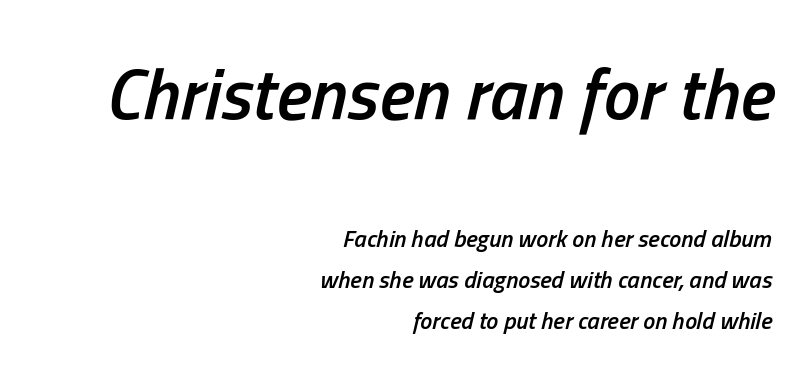
Short note: letters normally spaced. The rendering applies a slant to the glyphs. Look at the stroke-to-counter ratio: somewhat heavy, a semibold. Character widths vary here, with narrow letters taking less room than wide ones. The more generous point size was reserved for the upper chunk.
